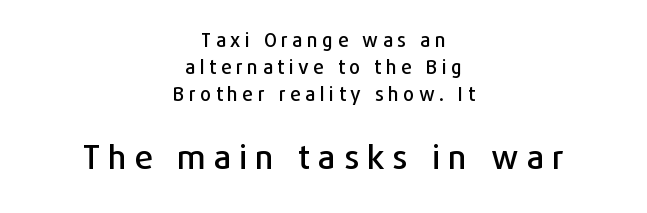
Line spacing here is normal. Is the letter spacing exaggerated? Yes — the characters are pushed far apart. Think of a printed novel: that variable character pitch is what you see here. Top chunk: small. Bottom chunk: large. Centered paragraph, ragged on both sides. Letterform terminals end flat and unadorned throughout the passage.
